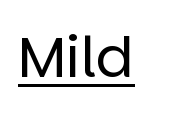
{"serif": "no", "italic": "no", "bold": "no", "weight": "regular", "width": "normal", "stroke_contrast": "low", "x_height": "large", "monospaced": "no", "underline": "yes", "letter_spacing": "normal", "letter_spacing_em": 0.0, "glyph_px": 56}
